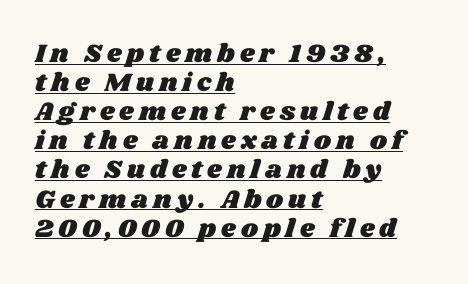
{"underline": "yes", "align": "left", "line_spacing": "tight", "line_spacing_ratio": 1.12, "glyph_px": 26}
